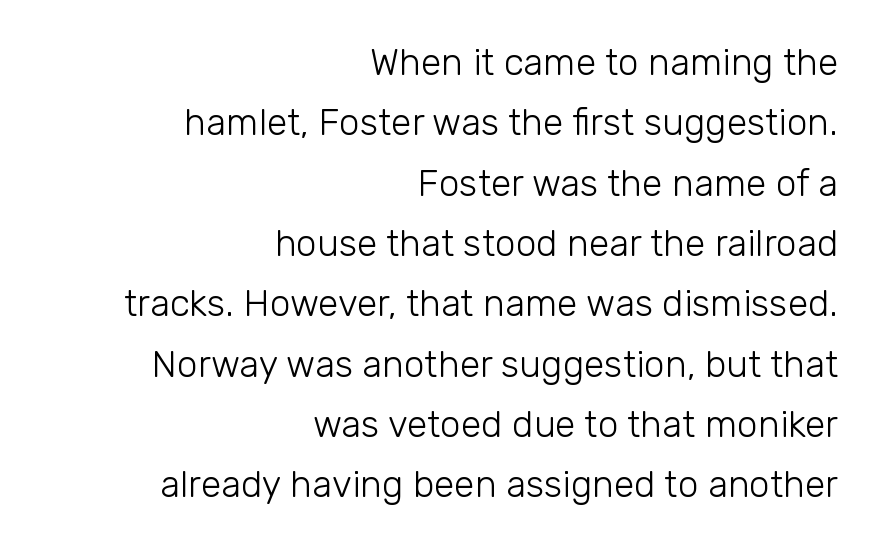
Q: Is the text bold? A: No.
Q: Is the text italic (slanted)? A: No, it is upright.
Q: Is the typeface a serif or a sans-serif typeface? A: Sans-serif.
Q: Is the text underlined? A: No.
Q: How is the paragraph aligned? A: Right-aligned.
Q: Is the spacing between letters normal or unusually wide? A: Normal.
Q: Is the spacing between lines tight, normal or loose? A: Normal.
Q: Width (condensed, normal, or wide)? A: Normal.
Q: Stroke contrast? A: Low.
Q: x-height? A: Medium.
Q: Monospaced? A: No.
